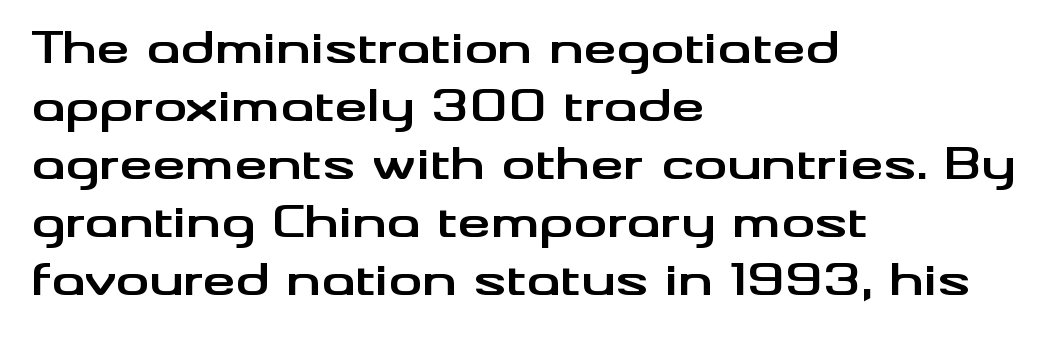
The image shows 42 px bold, wide sans-serif type, upright; set left-aligned, normal line spacing (1.38x), normal letter spacing, not underlined; medium stroke contrast and a small x-height.
